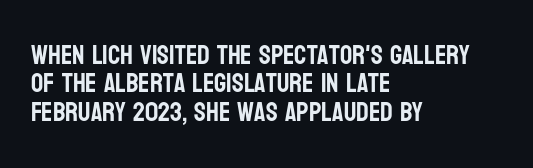
A clean baseline with only descenders dipping below it. The rendering anchors every line to the left-hand side. The face used here is rendered with its standard letterfit. The typography opts for an upright posture over an oblique one. You could barely slide anything between these rows.
